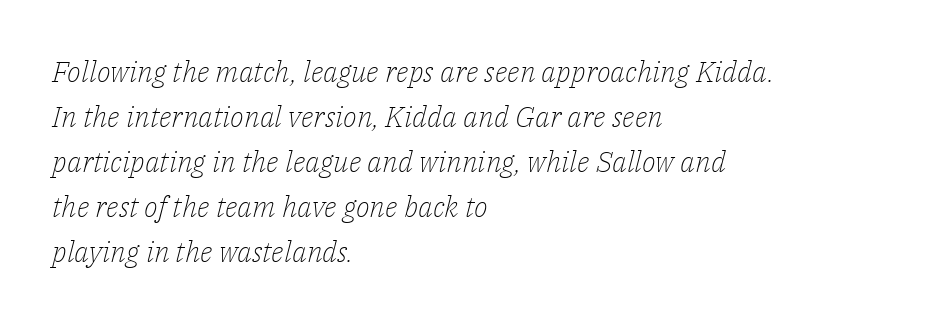
Quick note: interline space is typical. No extra ink here — the face is not bold. Spacing verdict: proportional, widths tailored to each character. Unmarked baselines from the first word to the last. Glyph-to-glyph distance matches everyday printed text.
